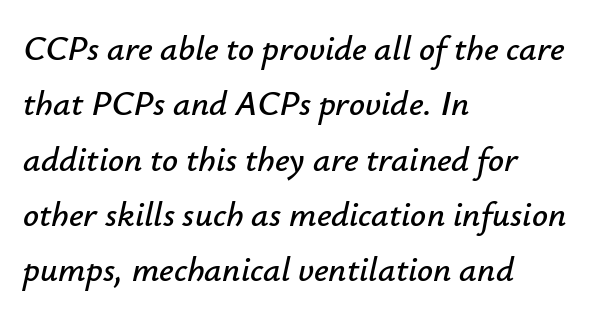
{"italic": "yes", "lean": "right", "slant_degrees": 12, "width": "normal", "stroke_contrast": "low", "x_height": "small", "monospaced": "no", "underline": "no", "align": "left", "line_spacing": "normal", "line_spacing_ratio": 1.58, "letter_spacing": "normal", "letter_spacing_em": 0.0, "glyph_px": 35}
